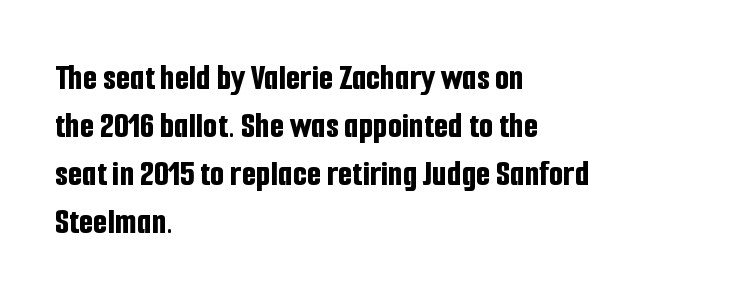
{"serif": "no", "italic": "no", "bold": "yes", "weight": "bold", "width": "condensed", "stroke_contrast": "low", "x_height": "medium", "monospaced": "no", "underline": "no", "align": "left", "line_spacing": "normal", "line_spacing_ratio": 1.3, "letter_spacing": "normal", "letter_spacing_em": 0.0, "glyph_px": 37}
